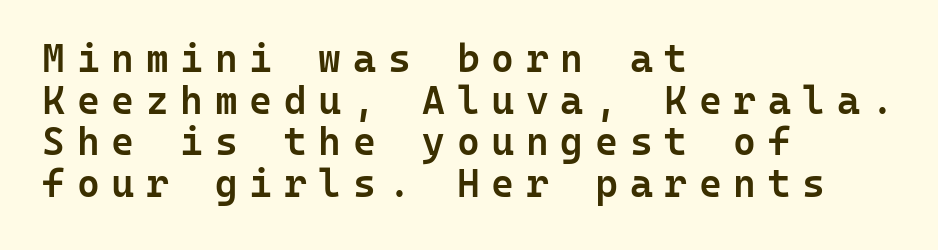
The image shows 39 px semibold sans-serif type, upright, monospaced; set left-aligned, tight line spacing (1.07x), unusually wide letter spacing (+0.3 em), not underlined; low stroke contrast and a medium x-height.
